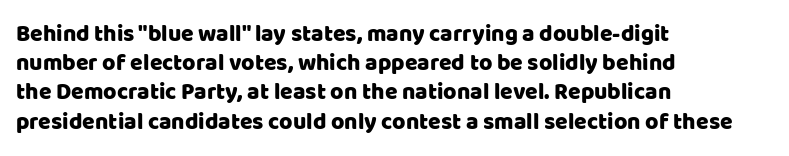
Interline gaps are of average width in this sample. Short note: letters normally spaced. Posture: vertical. The strip under each line holds only bare page. Which margin do the lines hug? The left one — the right edge is uneven.
